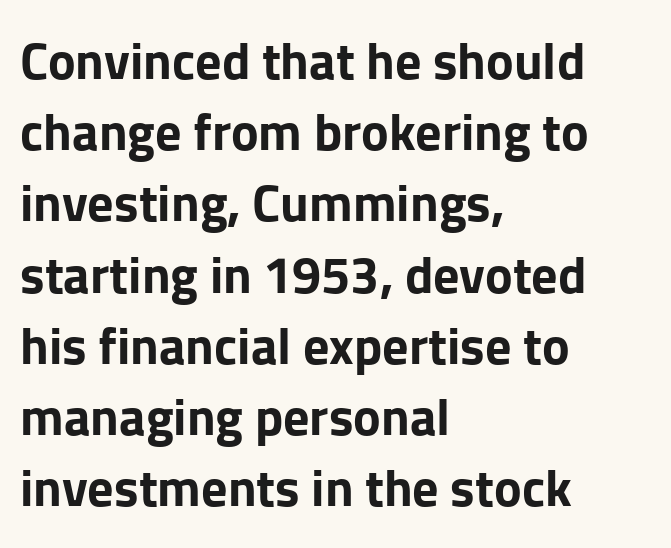
{"serif": "no", "italic": "no", "bold": "yes", "weight": "bold", "width": "normal", "stroke_contrast": "low", "x_height": "medium", "monospaced": "no", "underline": "no", "align": "left", "line_spacing": "normal", "line_spacing_ratio": 1.37, "letter_spacing": "normal", "letter_spacing_em": 0.0, "glyph_px": 52}
